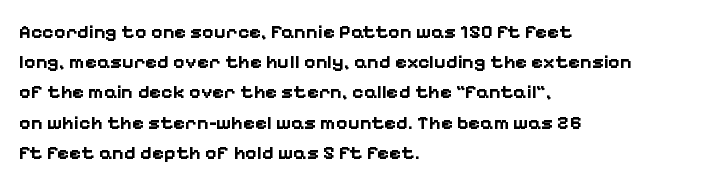
Q: Is the text bold? A: Yes.
Q: Is the text italic (slanted)? A: No, it is upright.
Q: Is the text underlined? A: No.
Q: How is the paragraph aligned? A: Left-aligned.
Q: Is the spacing between letters normal or unusually wide? A: Normal.
Q: Is the spacing between lines tight, normal or loose? A: Normal.
